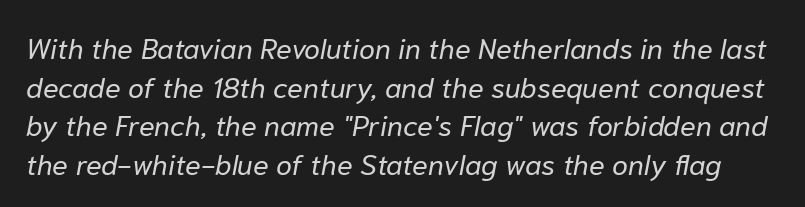
Honestly, the letter spacing is just normal — you wouldn't notice it. How would I describe the line gaps? Plain and ordinary. Anything drawn beneath the words? Only blank space. The lettering tilts uniformly, giving the passage an italic look.
